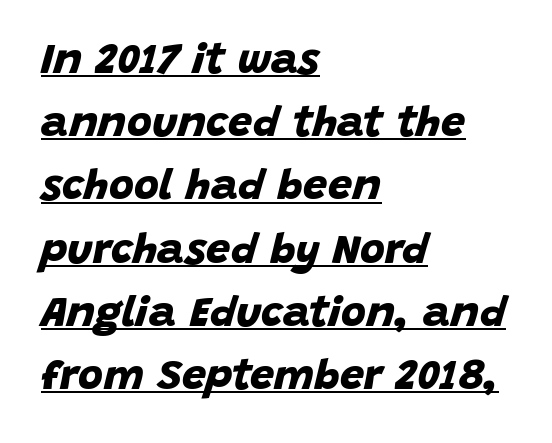
The image shows 43 px bold sans-serif type; set left-aligned, normal line spacing (1.47x), normal letter spacing, underlined; low stroke contrast and a large x-height.
